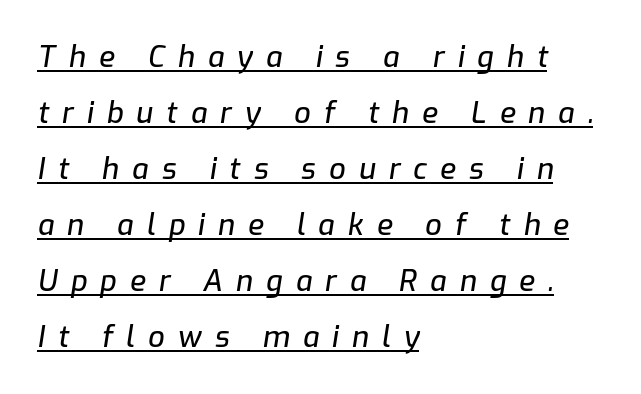
{"italic": "yes", "lean": "right", "slant_degrees": 9, "width": "normal", "stroke_contrast": "low", "x_height": "medium", "monospaced": "no", "underline": "yes", "align": "left", "line_spacing": "loose", "line_spacing_ratio": 1.93, "letter_spacing": "wide", "letter_spacing_em": 0.45, "glyph_px": 29}
